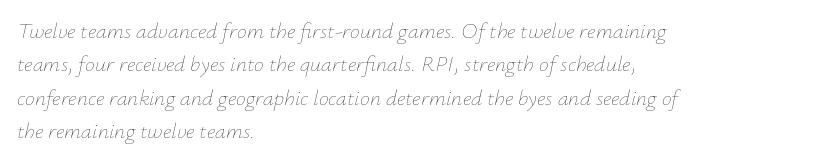
The image shows 22 px text type, italic (leaning right); set left-aligned, normal line spacing (1.52x), normal letter spacing, not underlined.
